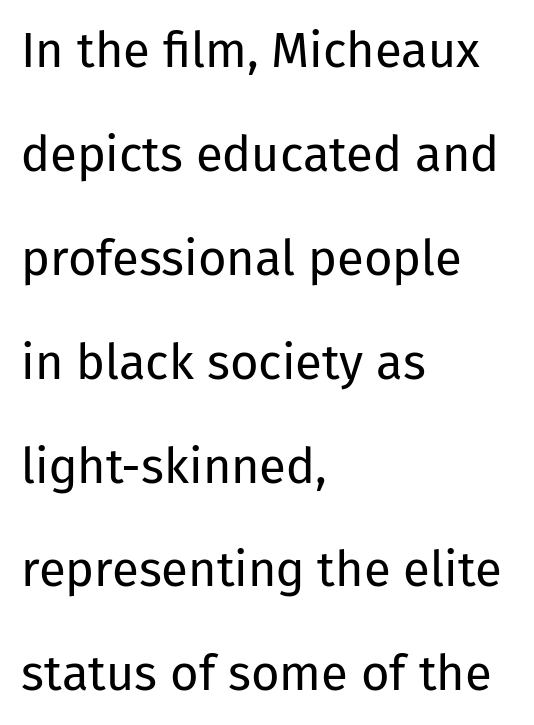
{"serif": "no", "italic": "no", "bold": "no", "weight": "regular", "width": "normal", "stroke_contrast": "low", "x_height": "medium", "monospaced": "no", "underline": "no", "align": "left", "line_spacing": "loose", "line_spacing_ratio": 2.12, "letter_spacing": "normal", "letter_spacing_em": 0.0, "glyph_px": 49}
